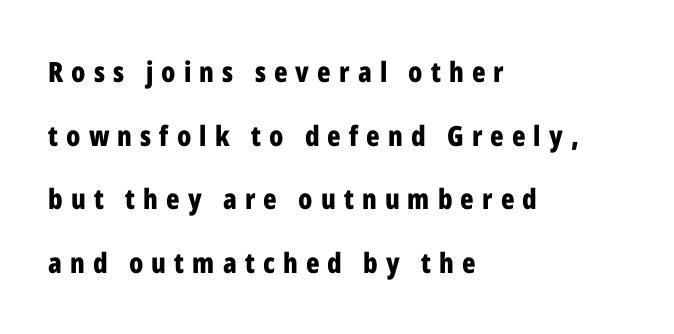
Q: Is the text bold? A: Yes.
Q: Is the text italic (slanted)? A: No, it is upright.
Q: Is the typeface a serif or a sans-serif typeface? A: Sans-serif.
Q: Is the text underlined? A: No.
Q: How is the paragraph aligned? A: Left-aligned.
Q: Is the spacing between letters normal or unusually wide? A: Unusually wide.
Q: Is the spacing between lines tight, normal or loose? A: Loose.
Q: Width (condensed, normal, or wide)? A: Condensed.
Q: Stroke contrast? A: Low.
Q: x-height? A: Medium.
Q: Monospaced? A: No.
